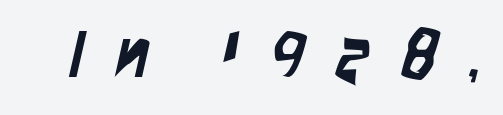
Descender tails drop into unmarked territory. The tracking reads as deliberately expanded to a designer's eye. This sample uses a sans-serif face. You could not count columns in this text — the font is proportionally spaced.
